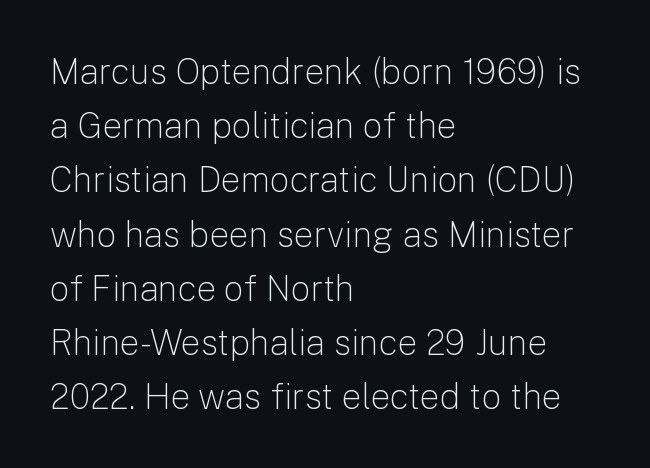
{"serif": "no", "italic": "no", "bold": "no", "weight": "light", "width": "normal", "stroke_contrast": "low", "x_height": "medium", "monospaced": "no", "underline": "no", "align": "left", "line_spacing": "normal", "line_spacing_ratio": 1.55, "letter_spacing": "normal", "letter_spacing_em": 0.0, "glyph_px": 35}
